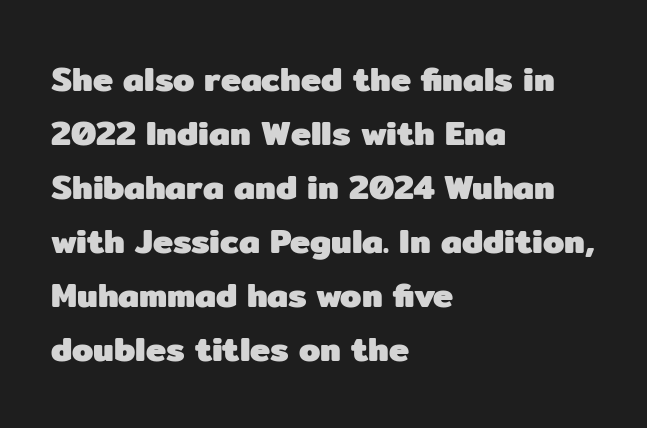
Each word holds together tightly as a unit, with standard inter-letter gaps. Left-aligned paragraph, ragged on the right. Students, this is bold: see how much ink each stroke carries. Descenders are the only things crossing below the line. Look at the bottom of the vertical strokes: they stop flat, with no serifs. The rows are spaced the way most documents space them.
